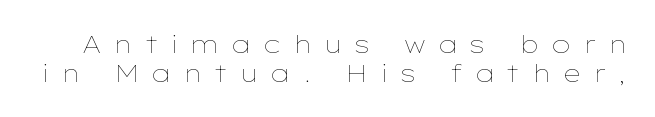
The image shows 25 px text type, upright; set line spacing 1.16x, unusually wide letter spacing (+0.47 em), not underlined.
